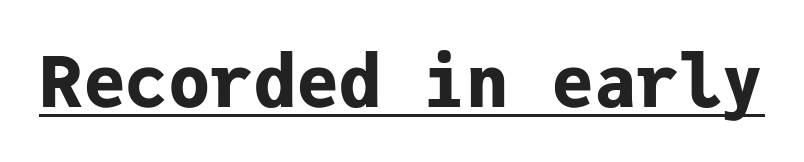
Q: Is the text bold? A: Yes.
Q: Is the text italic (slanted)? A: No, it is upright.
Q: Is the typeface a serif or a sans-serif typeface? A: Sans-serif.
Q: Is the text underlined? A: Yes.
Q: Is the spacing between letters normal or unusually wide? A: Normal.
Q: Width (condensed, normal, or wide)? A: Normal.
Q: Stroke contrast? A: Low.
Q: x-height? A: Medium.
Q: Monospaced? A: Yes.
